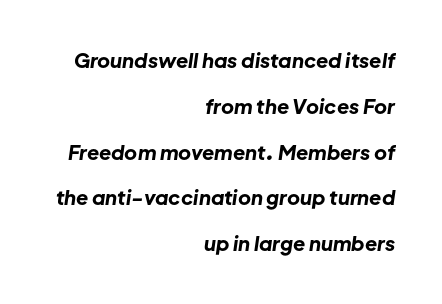
Words float on clear page, feet unadorned. Visually the block forms a straight wall on the right and a jagged coastline on the left. Compared with typical paragraphs, the rows here are farther apart. This sample uses plain, unmodified letter spacing. Quick note: italic. Typographic density is high because the face is bold.
